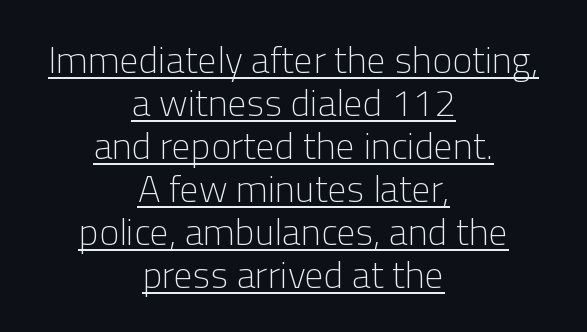
Q: Is the text bold? A: No.
Q: Is the text italic (slanted)? A: No, it is upright.
Q: Is the typeface a serif or a sans-serif typeface? A: Sans-serif.
Q: Is the text underlined? A: Yes.
Q: How is the paragraph aligned? A: Centered.
Q: Is the spacing between letters normal or unusually wide? A: Normal.
Q: Is the spacing between lines tight, normal or loose? A: Tight.
Q: Width (condensed, normal, or wide)? A: Normal.
Q: Stroke contrast? A: Low.
Q: x-height? A: Medium.
Q: Monospaced? A: No.
